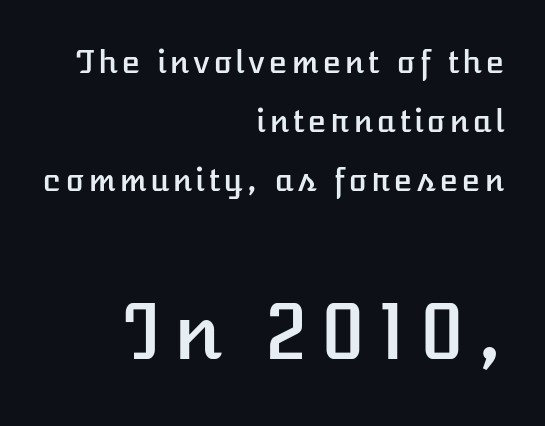
Plain, unruled lines of type. Does the lettering tilt? It doesn't — this is upright. The composition opens small and finishes big. Is the block centered? No — it sits flush against the right margin. If you measured baseline to baseline, you'd find a long distance.
